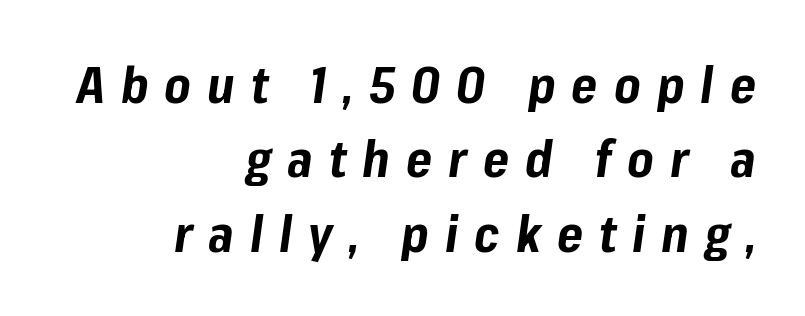
Q: Is the text bold? A: Yes.
Q: Is the text italic (slanted)? A: Yes, it leans right by about 8 degrees.
Q: Is the text underlined? A: No.
Q: How is the paragraph aligned? A: Right-aligned.
Q: Is the spacing between letters normal or unusually wide? A: Unusually wide.
Q: Is the spacing between lines tight, normal or loose? A: Normal.
Q: Width (condensed, normal, or wide)? A: Normal.
Q: Stroke contrast? A: Low.
Q: x-height? A: Medium.
Q: Monospaced? A: No.
